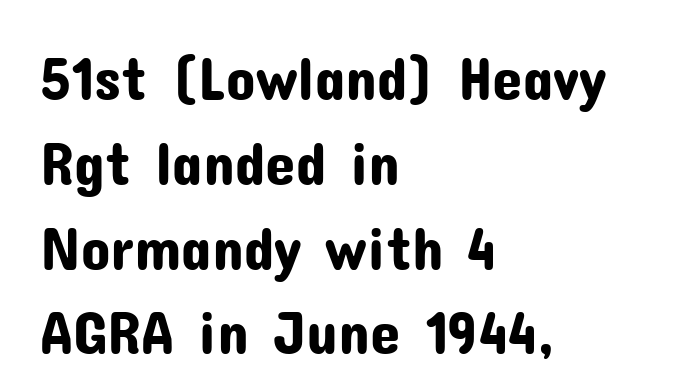
{"serif": "no", "italic": "no", "width": "normal", "stroke_contrast": "low", "x_height": "medium", "monospaced": "no", "underline": "no", "align": "left", "line_spacing": "normal", "line_spacing_ratio": 1.39, "letter_spacing": "normal", "letter_spacing_em": 0.0, "glyph_px": 61}
